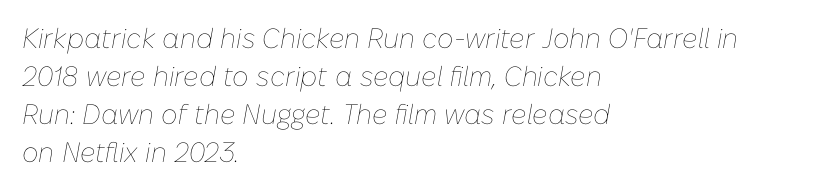
The image shows 28 px thin type, italic (leaning right); set left-aligned, normal line spacing (1.36x), normal letter spacing, not underlined; low stroke contrast and a medium x-height.
